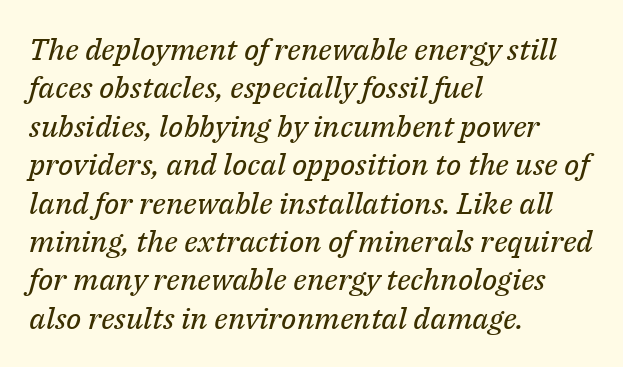
The image shows 30 px regular-weight serif type, italic (leaning right); set left-aligned, normal line spacing (1.28x), normal letter spacing, not underlined; medium stroke contrast and a medium x-height.
